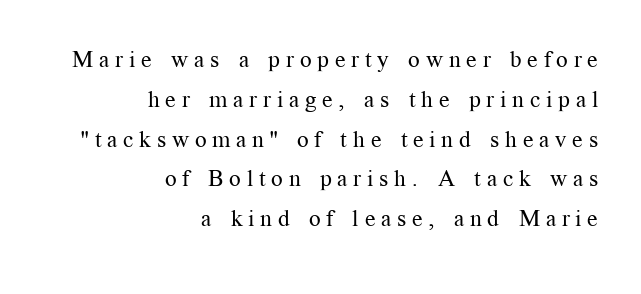
{"italic": "no", "bold": "no", "underline": "no", "align": "right", "line_spacing_ratio": 1.73, "letter_spacing": "wide", "letter_spacing_em": 0.25, "glyph_px": 23}
